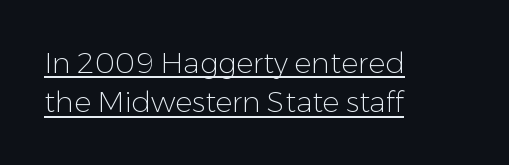
{"serif": "no", "italic": "no", "bold": "no", "weight": "light", "width": "normal", "stroke_contrast": "low", "x_height": "medium", "monospaced": "no", "underline": "yes", "align": "left", "line_spacing": "normal", "line_spacing_ratio": 1.36, "letter_spacing": "normal", "letter_spacing_em": 0.0, "glyph_px": 29}
